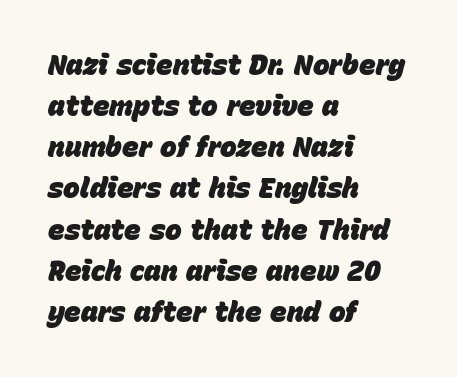
{"italic": "yes", "lean": "right", "slant_degrees": 15, "bold": "yes", "weight": "heavy", "width": "normal", "stroke_contrast": "low", "x_height": "large", "monospaced": "no", "underline": "no", "align": "left", "line_spacing": "normal", "line_spacing_ratio": 1.47, "letter_spacing": "normal", "letter_spacing_em": 0.0, "glyph_px": 28}
